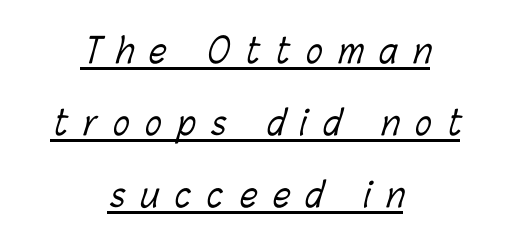
Q: Is the text bold? A: No.
Q: Is the text underlined? A: Yes.
Q: How is the paragraph aligned? A: Centered.
Q: Is the spacing between letters normal or unusually wide? A: Unusually wide.
Q: Is the spacing between lines tight, normal or loose? A: Loose.
Q: Width (condensed, normal, or wide)? A: Condensed.
Q: Stroke contrast? A: Low.
Q: x-height? A: Medium.
Q: Monospaced? A: No.
